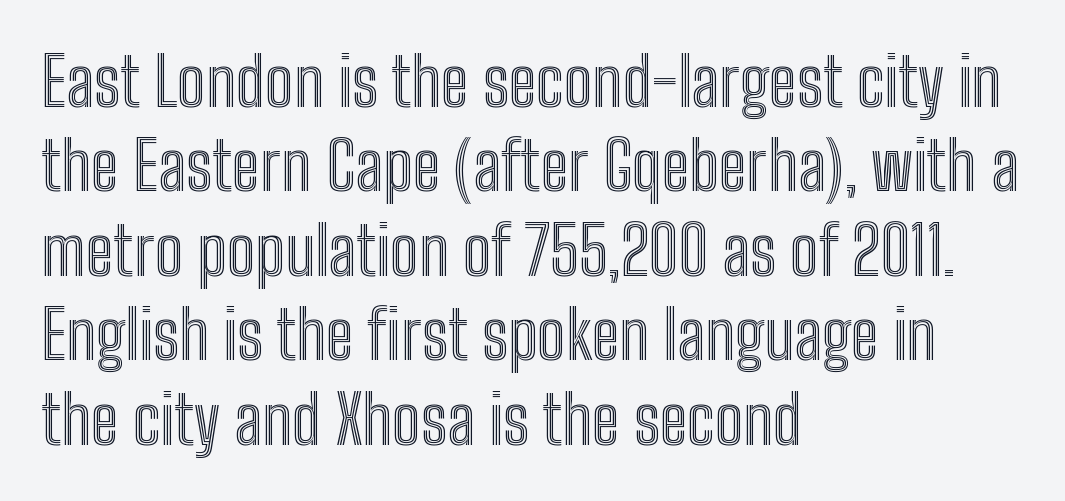
Q: Is the text italic (slanted)? A: No, it is upright.
Q: Is the text underlined? A: No.
Q: How is the paragraph aligned? A: Left-aligned.
Q: Is the spacing between letters normal or unusually wide? A: Normal.
Q: Is the spacing between lines tight, normal or loose? A: Normal.
Q: Width (condensed, normal, or wide)? A: Condensed.
Q: x-height? A: Medium.
Q: Monospaced? A: No.
